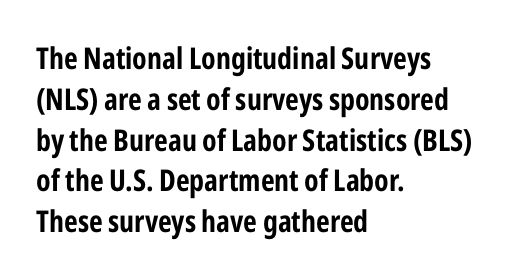
Q: Is the text bold? A: Yes.
Q: Is the text italic (slanted)? A: No, it is upright.
Q: Is the typeface a serif or a sans-serif typeface? A: Sans-serif.
Q: Is the text underlined? A: No.
Q: How is the paragraph aligned? A: Left-aligned.
Q: Is the spacing between letters normal or unusually wide? A: Normal.
Q: Is the spacing between lines tight, normal or loose? A: Normal.
Q: Width (condensed, normal, or wide)? A: Condensed.
Q: Stroke contrast? A: Low.
Q: x-height? A: Medium.
Q: Monospaced? A: No.
